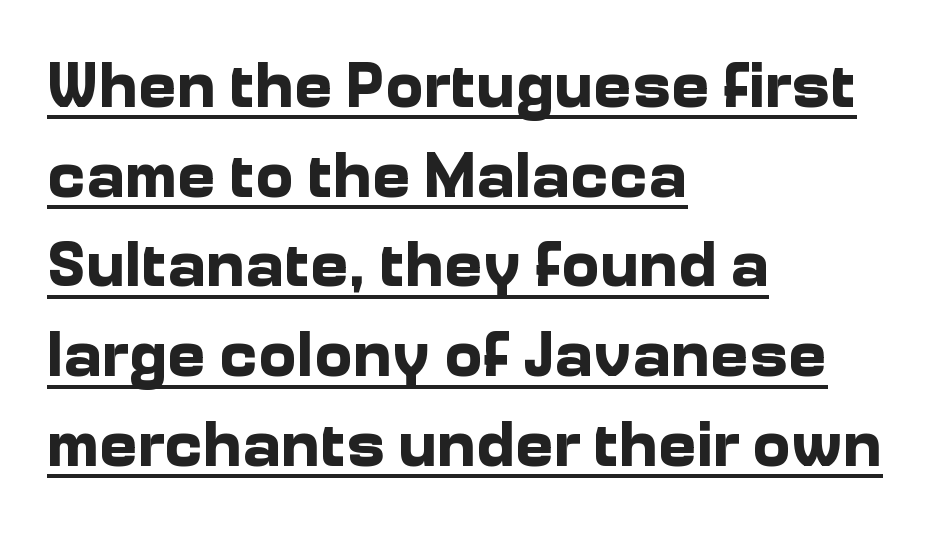
Q: Is the text bold? A: Yes.
Q: Is the text italic (slanted)? A: No, it is upright.
Q: Is the typeface a serif or a sans-serif typeface? A: Sans-serif.
Q: Is the text underlined? A: Yes.
Q: How is the paragraph aligned? A: Left-aligned.
Q: Is the spacing between letters normal or unusually wide? A: Normal.
Q: Is the spacing between lines tight, normal or loose? A: Normal.
Q: Width (condensed, normal, or wide)? A: Normal.
Q: Stroke contrast? A: Low.
Q: x-height? A: Medium.
Q: Monospaced? A: No.
